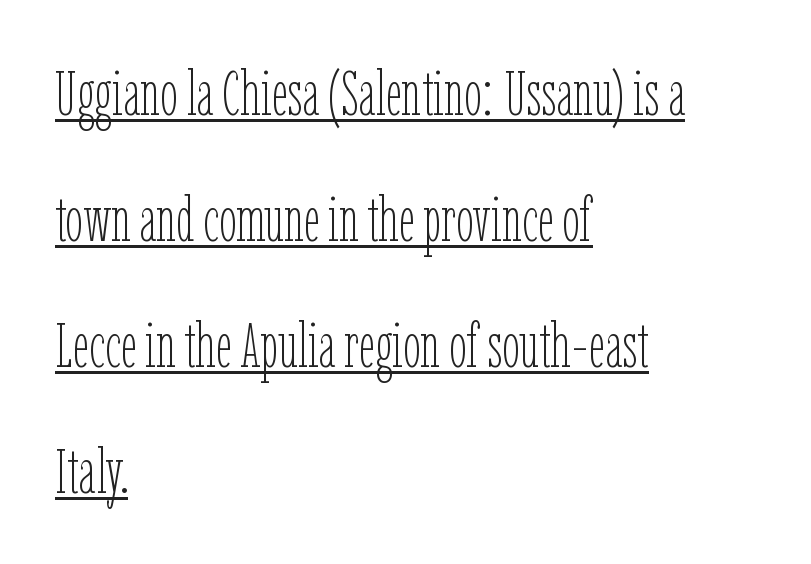
A roman cut, with each character standing at attention. The passage shown is not bold in any degree. If you measured baseline to baseline, you'd find a long distance. This rendering leaves character spacing at its baseline value. Glance below the letters and you will spot a drawn line. Do the characters align in a grid? No, the font is proportional.
